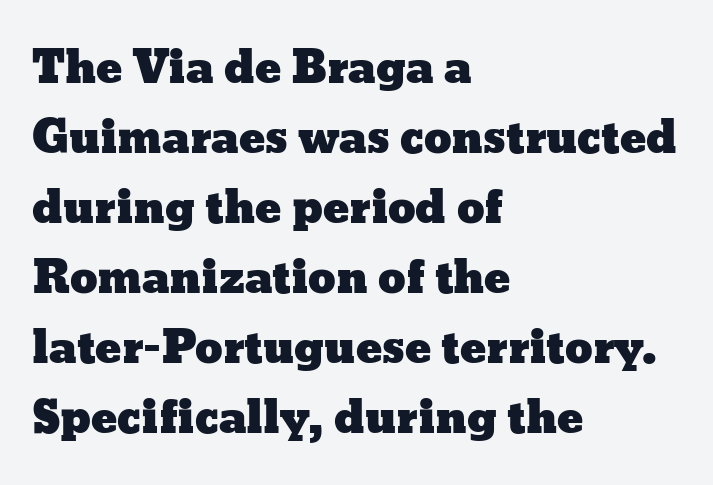
{"italic": "no", "width": "wide", "stroke_contrast": "low", "x_height": "medium", "monospaced": "no", "underline": "no", "align": "left", "line_spacing": "normal", "line_spacing_ratio": 1.59, "letter_spacing": "normal", "letter_spacing_em": 0.0, "glyph_px": 44}
